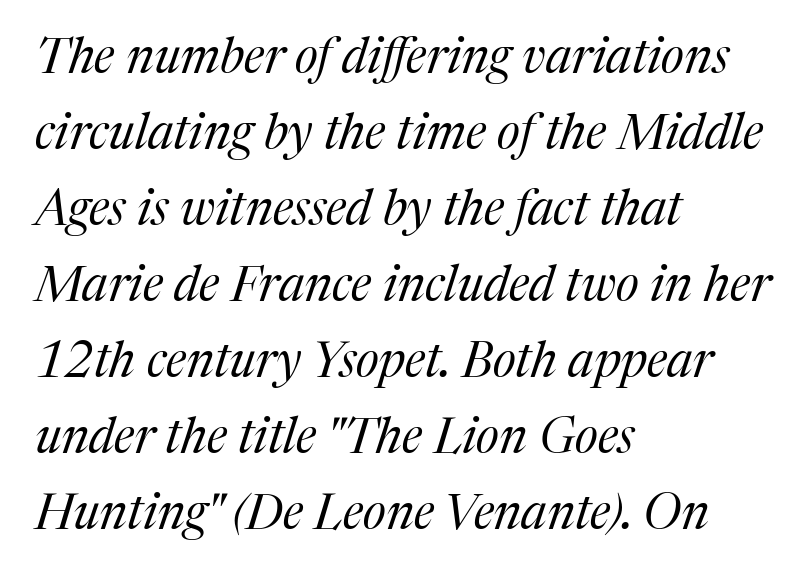
Looking at the ascenders, they clearly lean. A light-to-regular cut is what we see here. The type is set solid horizontally, with unmodified tracking. The ragged edge is on the right, which tells us the setting is flush left. The baseline area is clear. A typesetter would call this proportional, since set widths differ per character.
